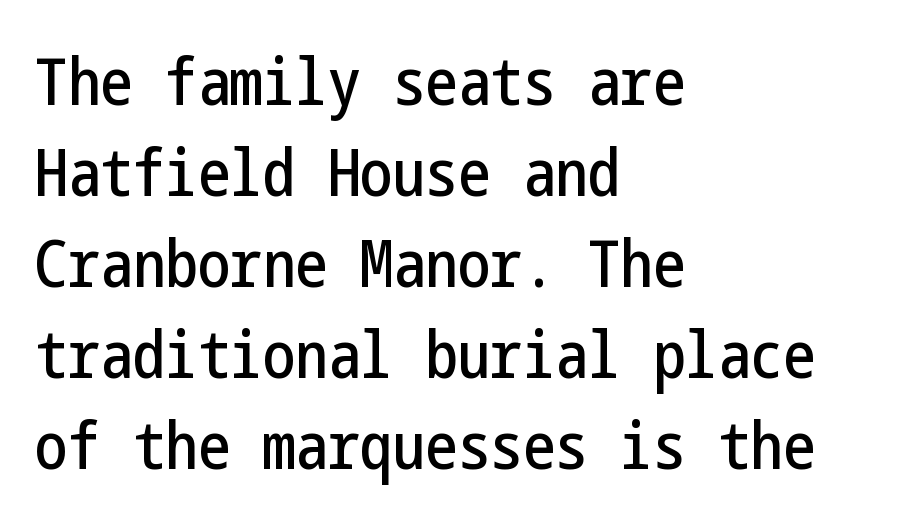
Every character sits straight up, as roman type does. Normally led — the rows are evenly, conventionally spaced. Glyph-to-glyph distance matches everyday printed text. Decoration check: the copy has no underline.
